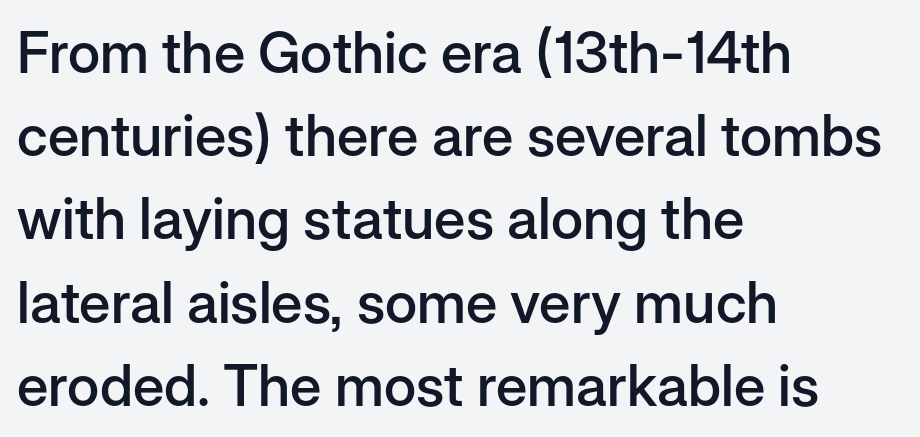
The image shows 57 px semibold sans-serif type, upright; set left-aligned, normal line spacing (1.46x), normal letter spacing, not underlined; low stroke contrast and a medium x-height.
